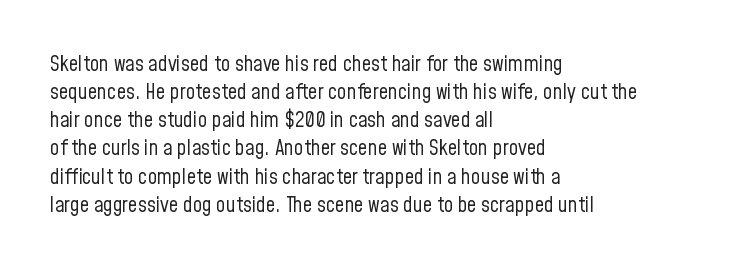
{"italic": "no", "bold": "no", "underline": "no", "align": "left", "line_spacing": "normal", "line_spacing_ratio": 1.34, "letter_spacing": "normal", "letter_spacing_em": 0.0, "glyph_px": 21}
